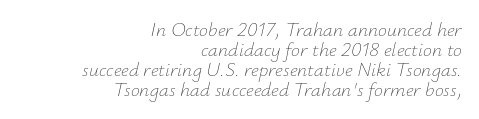
{"italic": "yes", "lean": "right", "slant_degrees": 12, "bold": "no", "underline": "no", "align": "right", "line_spacing": "tight", "line_spacing_ratio": 1.0, "letter_spacing": "normal", "letter_spacing_em": 0.0, "glyph_px": 20}
